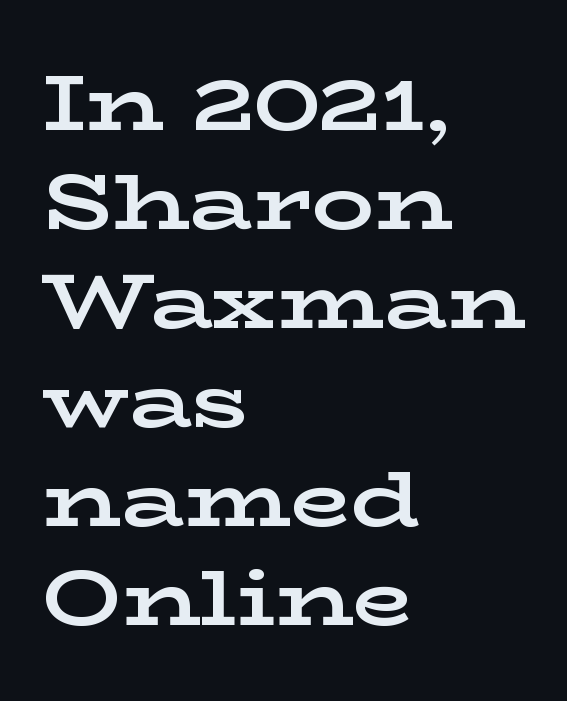
The image shows 78 px bold, wide serif type, upright; set left-aligned, normal line spacing (1.27x), normal letter spacing, not underlined; low stroke contrast and a medium x-height.
